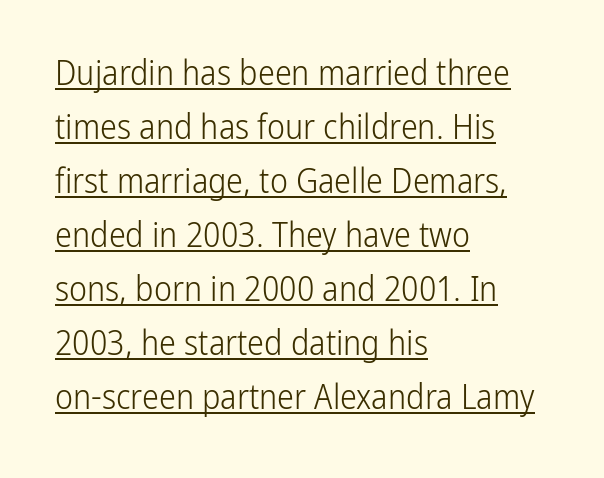
{"serif": "no", "italic": "no", "bold": "no", "weight": "light", "width": "condensed", "stroke_contrast": "low", "x_height": "medium", "monospaced": "no", "underline": "yes", "align": "left", "line_spacing": "normal", "line_spacing_ratio": 1.59, "letter_spacing": "normal", "letter_spacing_em": 0.0, "glyph_px": 34}
